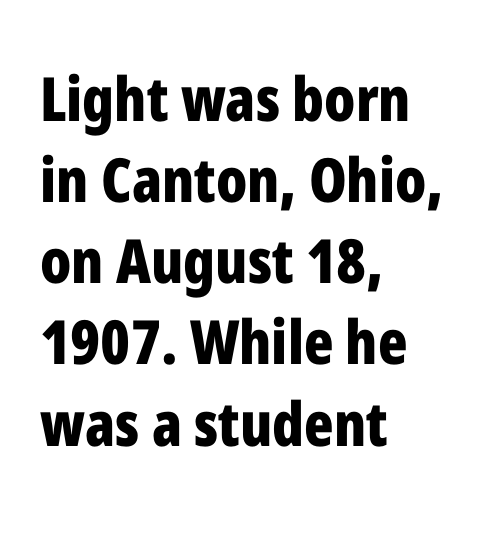
Q: Is the text bold? A: Yes.
Q: Is the text italic (slanted)? A: No, it is upright.
Q: Is the typeface a serif or a sans-serif typeface? A: Sans-serif.
Q: Is the text underlined? A: No.
Q: How is the paragraph aligned? A: Left-aligned.
Q: Is the spacing between letters normal or unusually wide? A: Normal.
Q: Is the spacing between lines tight, normal or loose? A: Normal.
Q: Width (condensed, normal, or wide)? A: Condensed.
Q: Stroke contrast? A: Low.
Q: x-height? A: Medium.
Q: Monospaced? A: No.
